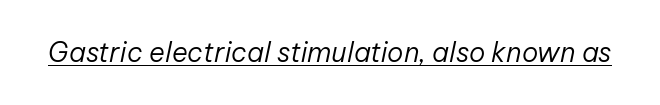
Q: Is the text bold? A: No.
Q: Is the text italic (slanted)? A: Yes, it leans right by about 12 degrees.
Q: Is the text underlined? A: Yes.
Q: Is the spacing between letters normal or unusually wide? A: Normal.
